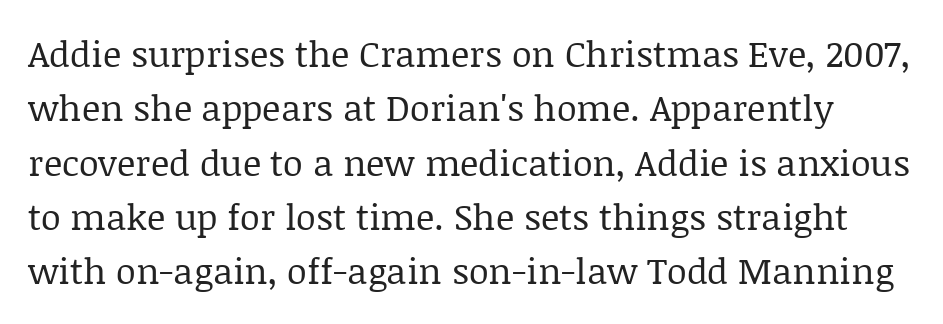
Q: Is the text bold? A: No.
Q: Is the text italic (slanted)? A: No, it is upright.
Q: Is the typeface a serif or a sans-serif typeface? A: Serif.
Q: Is the text underlined? A: No.
Q: Is the spacing between letters normal or unusually wide? A: Normal.
Q: Is the spacing between lines tight, normal or loose? A: Normal.
Q: Width (condensed, normal, or wide)? A: Normal.
Q: Stroke contrast? A: Low.
Q: x-height? A: Large.
Q: Monospaced? A: No.
